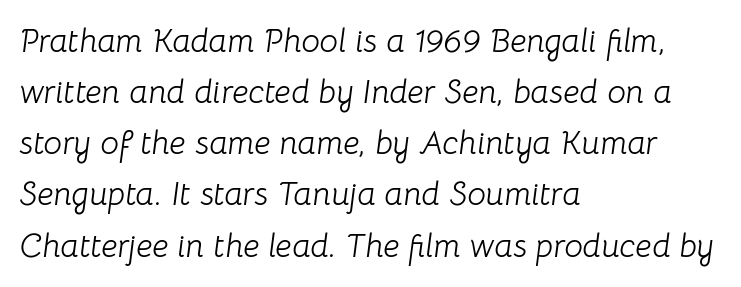
Letters have the restrained weight of plain body copy at most. You could not count columns in this text — the font is proportionally spaced. Slanted lettering throughout. Notice how the passage keeps a crisp vertical edge on the left only.
